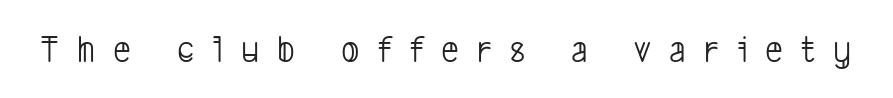
Q: Is the text bold? A: No.
Q: Is the typeface a serif or a sans-serif typeface? A: Sans-serif.
Q: Is the text underlined? A: No.
Q: Is the spacing between letters normal or unusually wide? A: Unusually wide.
Q: Width (condensed, normal, or wide)? A: Condensed.
Q: Stroke contrast? A: Low.
Q: x-height? A: Medium.
Q: Monospaced? A: No.
